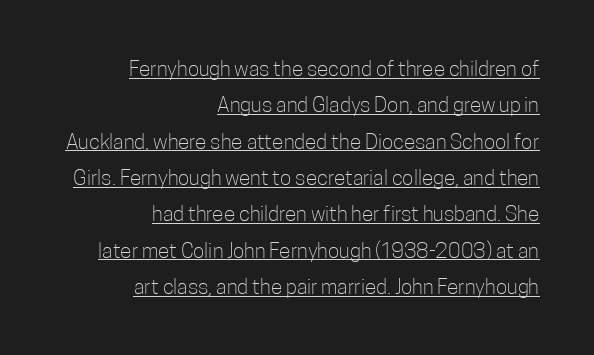
Q: Is the text bold? A: No.
Q: Is the text italic (slanted)? A: No, it is upright.
Q: Is the text underlined? A: Yes.
Q: How is the paragraph aligned? A: Right-aligned.
Q: Is the spacing between letters normal or unusually wide? A: Normal.
